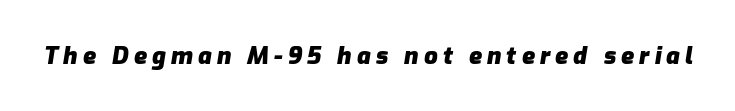
Rendered with sloped, italic letterforms. The string is rendered with underlining switched off. These lines have a slow, spaced-out rhythm from letter to letter. Its strokes are broad and dark, the hallmark of bold type.
